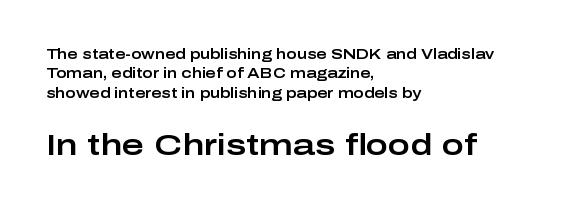
Q: Is the text italic (slanted)? A: No, it is upright.
Q: Is the typeface a serif or a sans-serif typeface? A: Sans-serif.
Q: Is the text underlined? A: No.
Q: How is the paragraph aligned? A: Left-aligned.
Q: Is the spacing between letters normal or unusually wide? A: Normal.
Q: Is the spacing between lines tight, normal or loose? A: Normal.
Q: Which block of text is set in a larger size, the first (top) or the second (bottom)? A: The second (bottom) one.
Q: Width (condensed, normal, or wide)? A: Wide.
Q: Stroke contrast? A: Low.
Q: x-height? A: Medium.
Q: Monospaced? A: No.
